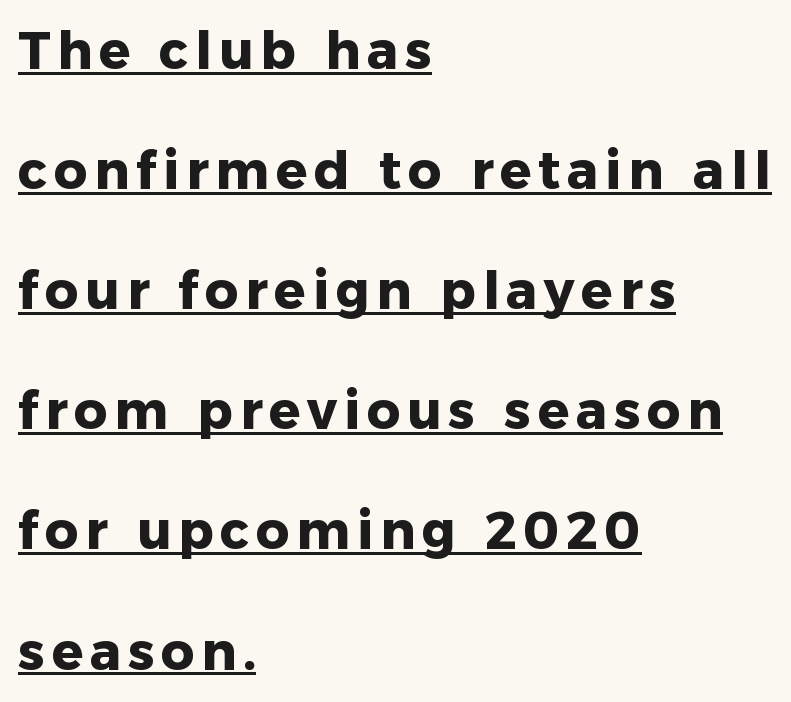
{"serif": "no", "italic": "no", "bold": "yes", "weight": "heavy", "width": "normal", "stroke_contrast": "low", "x_height": "medium", "monospaced": "no", "underline": "yes", "align": "left", "line_spacing": "loose", "line_spacing_ratio": 2.31, "glyph_px": 52}
